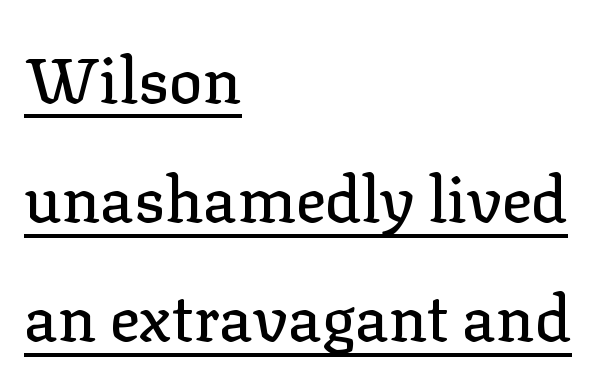
The image shows 63 px serif type, upright; set left-aligned, line spacing 1.89x, normal letter spacing, underlined; low stroke contrast and a medium x-height.
